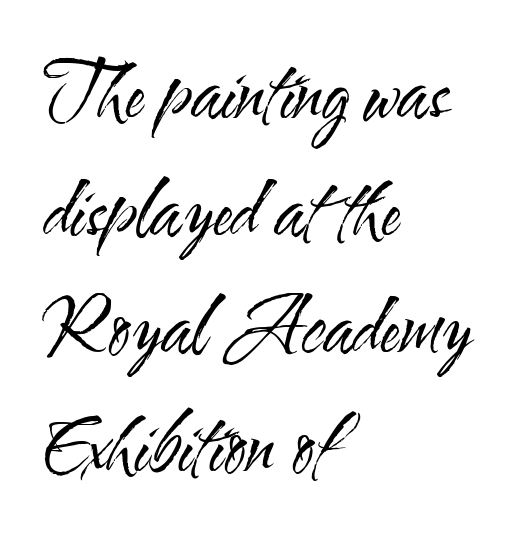
The image shows 74 px regular-weight, condensed sans-serif type; set left-aligned, normal line spacing (1.59x), normal letter spacing, not underlined; medium stroke contrast and a small x-height.
